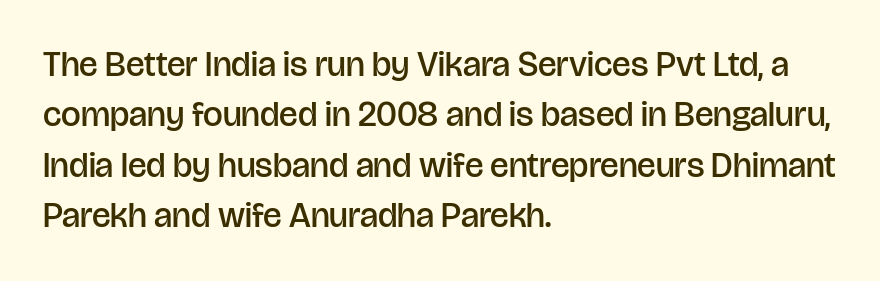
The image shows 35 px semibold sans-serif type, upright; set left-aligned, normal line spacing (1.44x), normal letter spacing, not underlined; low stroke contrast and a large x-height.
